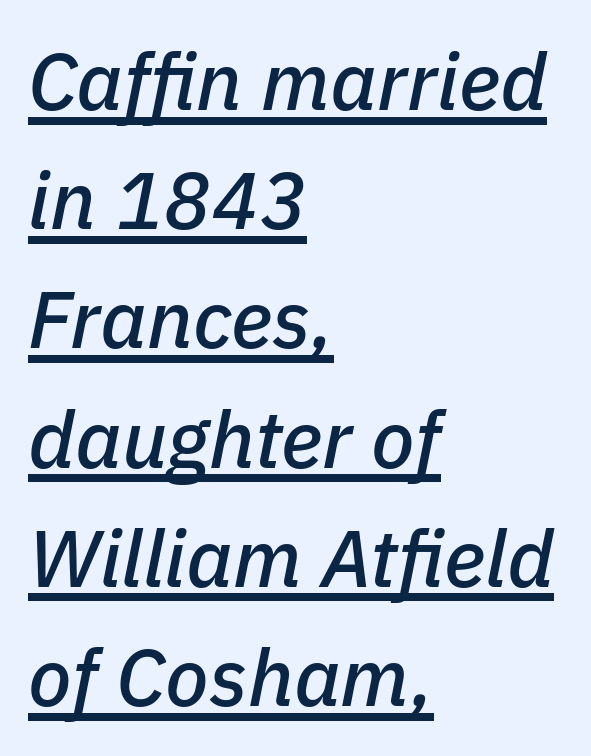
Q: Is the text italic (slanted)? A: Yes, it leans right by about 11 degrees.
Q: Is the text underlined? A: Yes.
Q: How is the paragraph aligned? A: Left-aligned.
Q: Is the spacing between letters normal or unusually wide? A: Normal.
Q: Is the spacing between lines tight, normal or loose? A: Normal.
Q: Width (condensed, normal, or wide)? A: Normal.
Q: Stroke contrast? A: Low.
Q: x-height? A: Medium.
Q: Monospaced? A: No.
